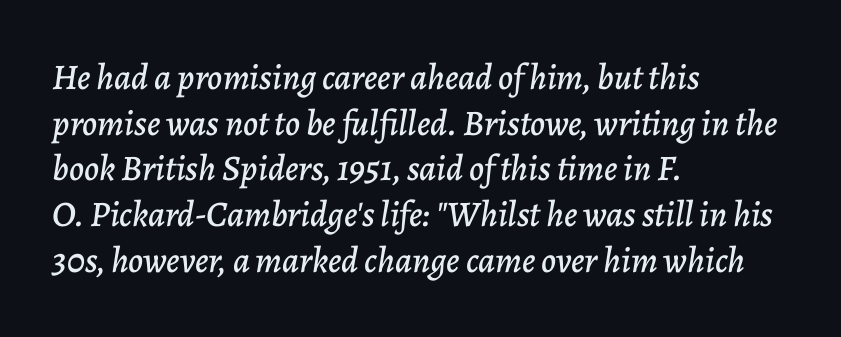
The image shows 36 px text type, italic (leaning right); set left-aligned, normal line spacing (1.27x), normal letter spacing, not underlined; low stroke contrast and a medium x-height.
